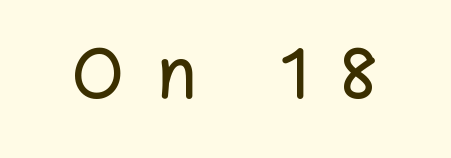
Q: Is the text italic (slanted)? A: No, it is upright.
Q: Is the typeface a serif or a sans-serif typeface? A: Sans-serif.
Q: Is the text underlined? A: No.
Q: How is the paragraph aligned? A: Centered.
Q: Is the spacing between letters normal or unusually wide? A: Unusually wide.
Q: Width (condensed, normal, or wide)? A: Normal.
Q: Stroke contrast? A: Low.
Q: x-height? A: Medium.
Q: Monospaced? A: No.
